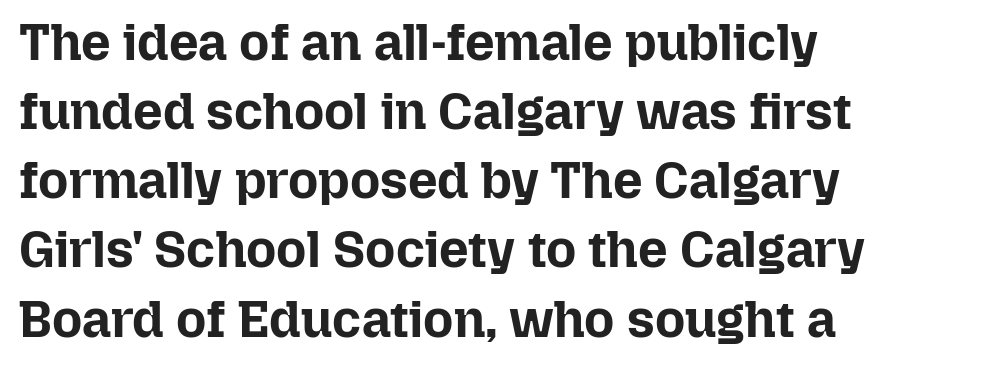
Q: Is the text bold? A: Yes.
Q: Is the text italic (slanted)? A: No, it is upright.
Q: Is the text underlined? A: No.
Q: How is the paragraph aligned? A: Left-aligned.
Q: Is the spacing between letters normal or unusually wide? A: Normal.
Q: Is the spacing between lines tight, normal or loose? A: Normal.
Q: Width (condensed, normal, or wide)? A: Normal.
Q: Stroke contrast? A: Low.
Q: x-height? A: Medium.
Q: Monospaced? A: No.
